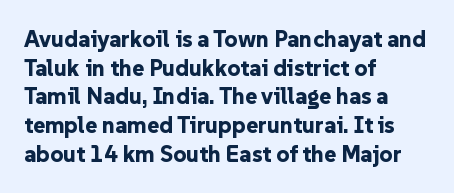
{"italic": "no", "bold": "yes", "underline": "no", "align": "left", "line_spacing": "normal", "line_spacing_ratio": 1.25, "letter_spacing": "normal", "letter_spacing_em": 0.0, "glyph_px": 23}
